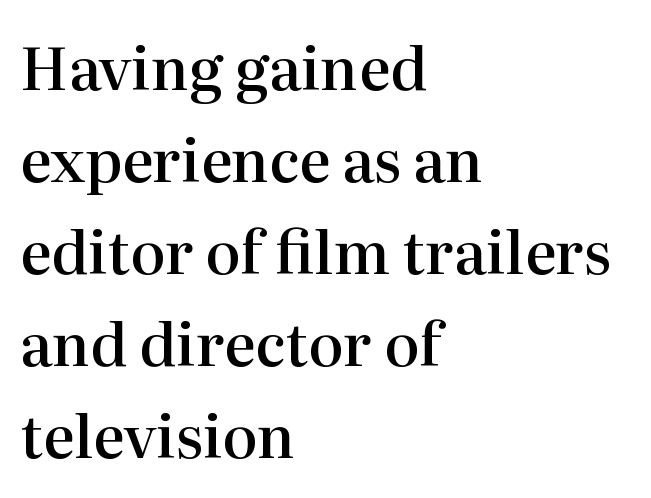
Q: Is the text bold? A: Semi-bold.
Q: Is the text italic (slanted)? A: No, it is upright.
Q: Is the typeface a serif or a sans-serif typeface? A: Serif.
Q: Is the text underlined? A: No.
Q: How is the paragraph aligned? A: Left-aligned.
Q: Is the spacing between letters normal or unusually wide? A: Normal.
Q: Is the spacing between lines tight, normal or loose? A: Normal.
Q: Width (condensed, normal, or wide)? A: Normal.
Q: Stroke contrast? A: High.
Q: x-height? A: Medium.
Q: Monospaced? A: No.
